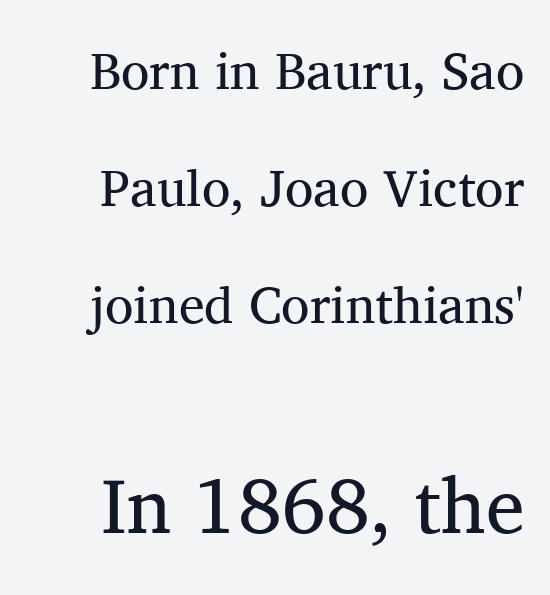
Q: Is the text bold? A: No.
Q: Is the text italic (slanted)? A: No, it is upright.
Q: Is the typeface a serif or a sans-serif typeface? A: Serif.
Q: Is the text underlined? A: No.
Q: Is the spacing between letters normal or unusually wide? A: Normal.
Q: Is the spacing between lines tight, normal or loose? A: Loose.
Q: Which block of text is set in a larger size, the first (top) or the second (bottom)? A: The second (bottom) one.
Q: Width (condensed, normal, or wide)? A: Normal.
Q: Stroke contrast? A: Medium.
Q: x-height? A: Medium.
Q: Monospaced? A: No.
